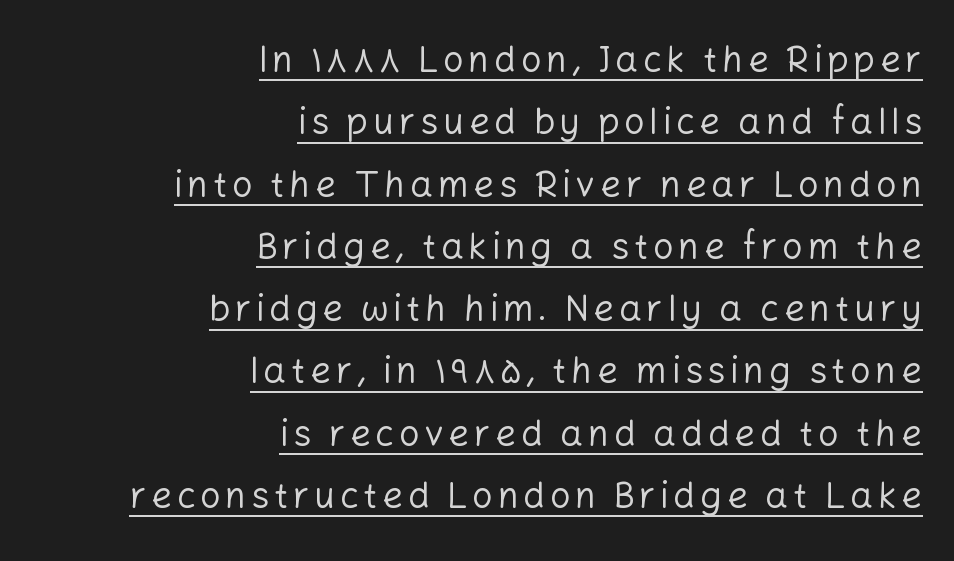
Q: Is the text bold? A: No.
Q: Is the text italic (slanted)? A: No, it is upright.
Q: Is the typeface a serif or a sans-serif typeface? A: Sans-serif.
Q: Is the text underlined? A: Yes.
Q: How is the paragraph aligned? A: Right-aligned.
Q: Width (condensed, normal, or wide)? A: Normal.
Q: Stroke contrast? A: Low.
Q: x-height? A: Medium.
Q: Monospaced? A: No.
